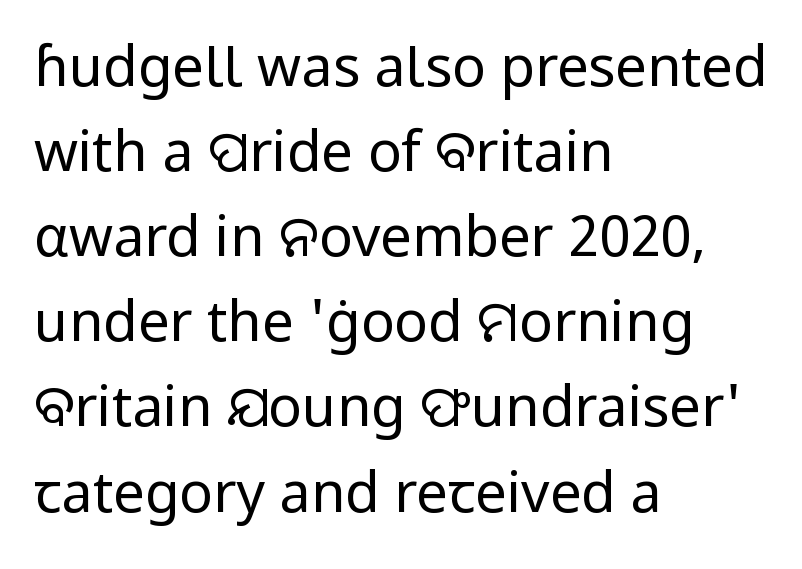
The lines sit at an ordinary, default distance from one another. Nope, not italic — everything's standing straight. Are there feet on the stems? There aren't — it's a sans. Compared with a typical body face, this is equally light or lighter still.
